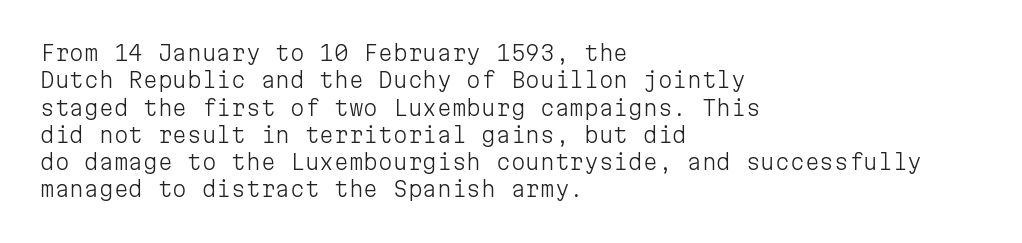
{"italic": "no", "bold": "no", "underline": "no", "align": "left", "line_spacing": "normal", "line_spacing_ratio": 1.3, "letter_spacing": "normal", "letter_spacing_em": 0.0, "glyph_px": 21}
